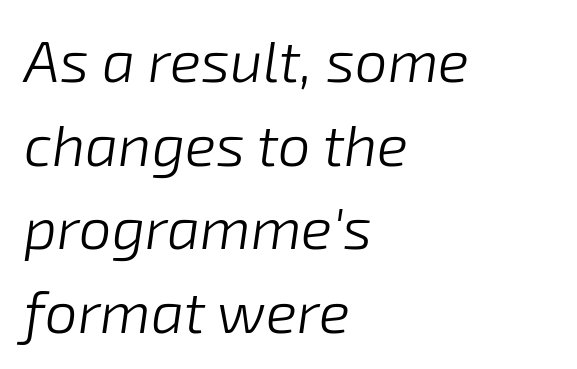
{"italic": "yes", "lean": "right", "slant_degrees": 8, "bold": "no", "weight": "light", "width": "normal", "stroke_contrast": "low", "x_height": "medium", "monospaced": "no", "underline": "no", "align": "left", "line_spacing": "normal", "line_spacing_ratio": 1.44, "letter_spacing": "normal", "letter_spacing_em": 0.0, "glyph_px": 58}
